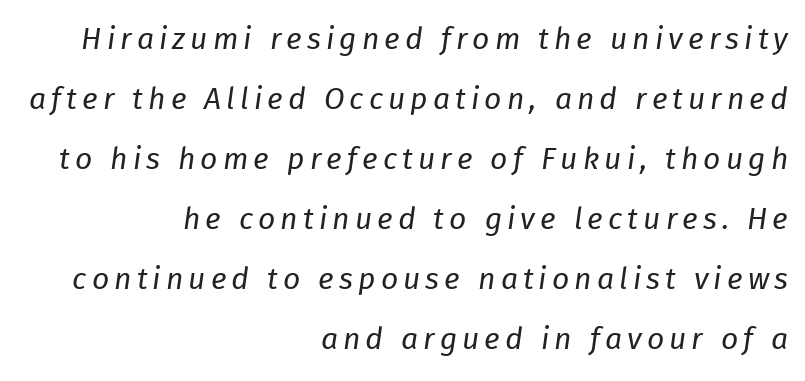
{"italic": "yes", "lean": "right", "slant_degrees": 8, "bold": "no", "weight": "regular", "width": "normal", "stroke_contrast": "low", "x_height": "medium", "monospaced": "no", "underline": "no", "align": "right", "line_spacing": "loose", "line_spacing_ratio": 2.0, "glyph_px": 30}
